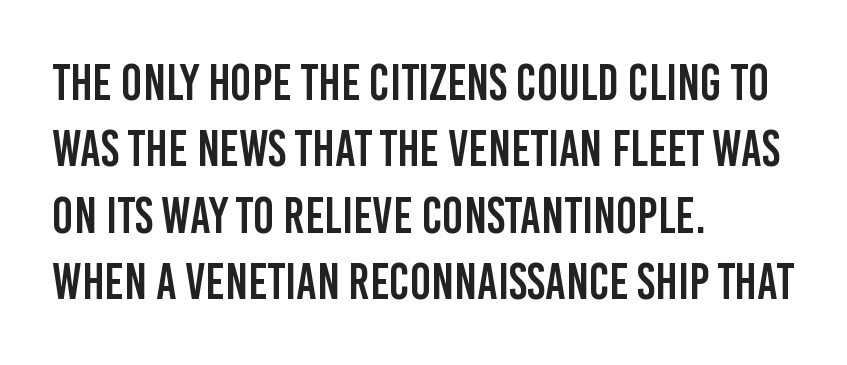
{"serif": "no", "italic": "no", "width": "condensed", "stroke_contrast": "low", "x_height": "large", "monospaced": "no", "underline": "no", "align": "left", "line_spacing": "normal", "line_spacing_ratio": 1.33, "letter_spacing": "normal", "letter_spacing_em": 0.0, "glyph_px": 50}
